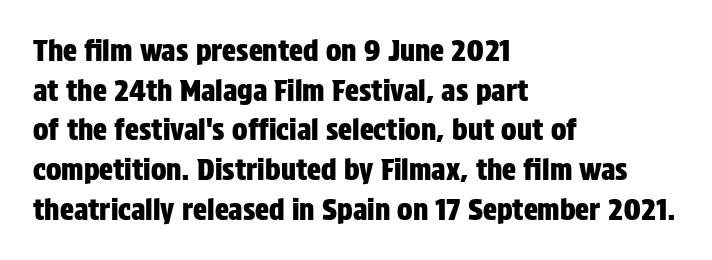
The image shows 29 px condensed sans-serif type, upright; set left-aligned, normal line spacing (1.37x), normal letter spacing, not underlined; low stroke contrast and a large x-height.
